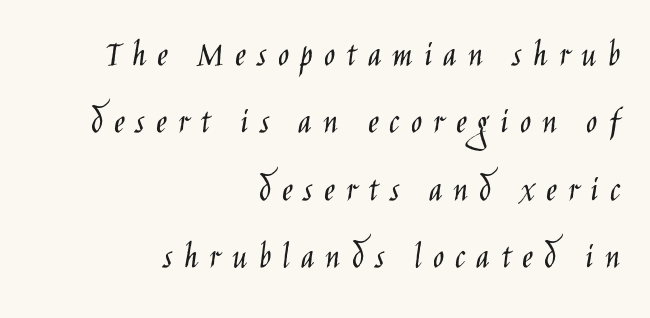
Is the letter spacing exaggerated? Yes — the characters are pushed far apart. You could not count columns in this text — the font is proportionally spaced. On a weight scale, this lands at 450 or below. The words here are not underlined.
